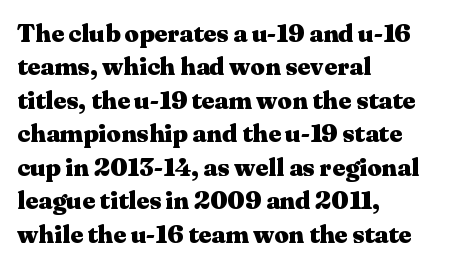
Notice how the passage keeps a crisp vertical edge on the left only. Ordinary non-slanted type is in use. This sample uses plain, unmodified letter spacing. Strong, thick strokes mark this as bold type. Normally led — the rows are evenly, conventionally spaced.
